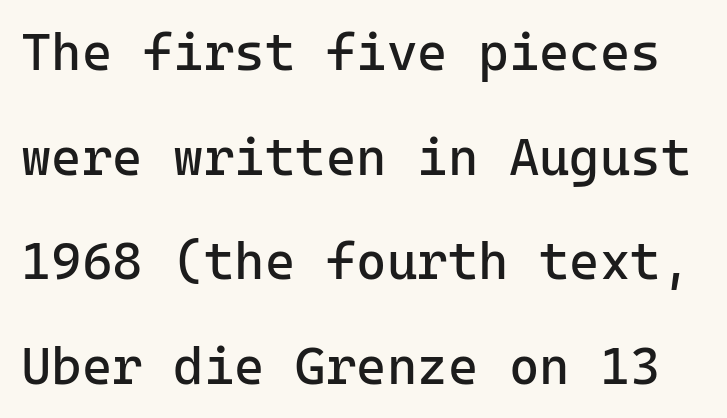
{"serif": "no", "italic": "no", "bold": "no", "weight": "regular", "width": "normal", "stroke_contrast": "low", "x_height": "medium", "underline": "no", "line_spacing": "loose", "line_spacing_ratio": 2.01, "letter_spacing": "normal", "letter_spacing_em": 0.0, "glyph_px": 52}
